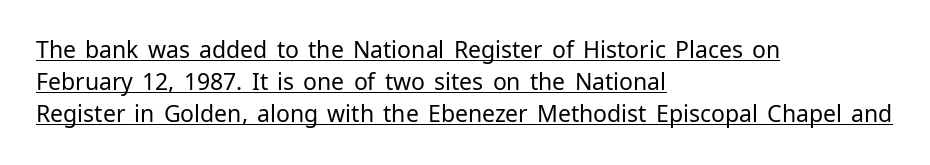
Q: Is the text bold? A: No.
Q: Is the text italic (slanted)? A: No, it is upright.
Q: Is the text underlined? A: Yes.
Q: How is the paragraph aligned? A: Left-aligned.
Q: Is the spacing between letters normal or unusually wide? A: Normal.
Q: Is the spacing between lines tight, normal or loose? A: Normal.
